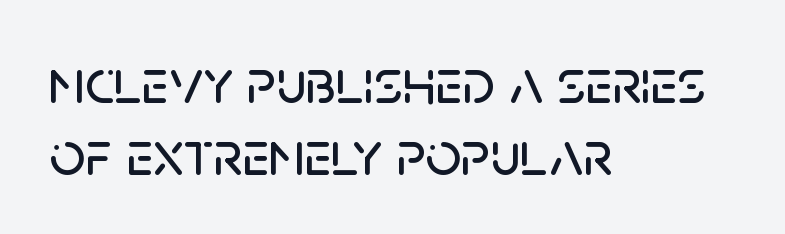
The image shows 63 px sans-serif type, upright; set left-aligned, tight line spacing (1.14x), normal letter spacing, not underlined; low stroke contrast and a large x-height.
